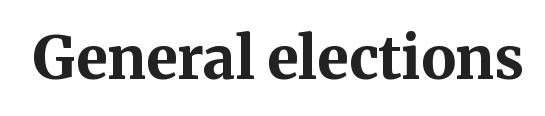
{"serif": "yes", "italic": "no", "bold": "yes", "weight": "bold", "width": "normal", "stroke_contrast": "medium", "x_height": "medium", "monospaced": "no", "underline": "no", "letter_spacing": "normal", "letter_spacing_em": 0.0, "glyph_px": 58}
